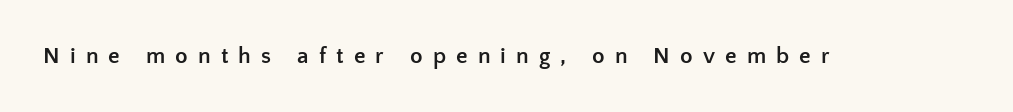
{"italic": "no", "bold": "yes", "underline": "no", "letter_spacing": "wide", "letter_spacing_em": 0.44, "glyph_px": 23}
